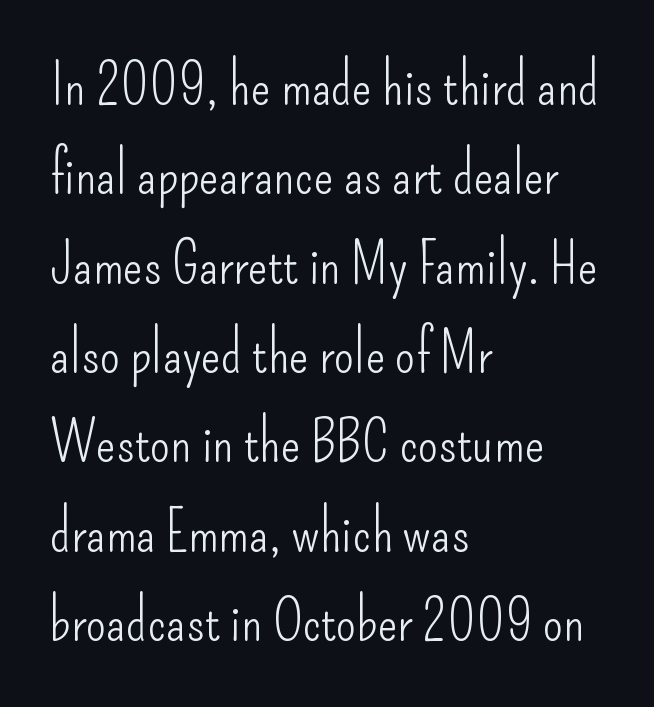
The image shows 58 px light, condensed sans-serif type, upright; set left-aligned, normal line spacing (1.54x), normal letter spacing, not underlined; low stroke contrast and a small x-height.
